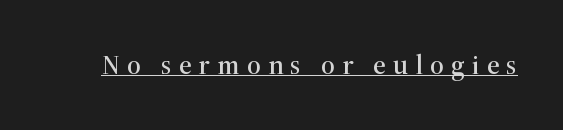
{"italic": "no", "underline": "yes", "letter_spacing": "wide", "letter_spacing_em": 0.27, "glyph_px": 27}
